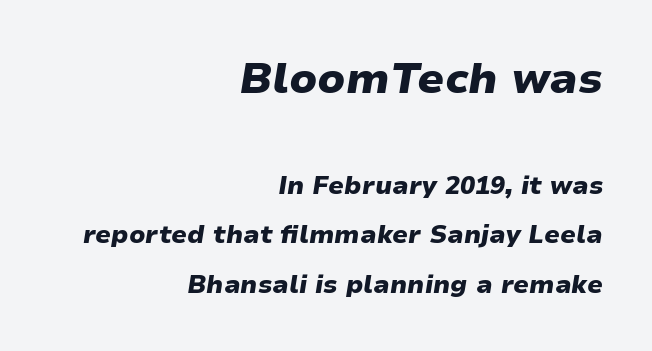
{"italic": "yes", "lean": "right", "slant_degrees": 9, "bold": "yes", "weight": "heavy", "width": "wide", "stroke_contrast": "low", "x_height": "medium", "monospaced": "no", "underline": "no", "align": "right", "line_spacing": "loose", "line_spacing_ratio": 1.97, "letter_spacing": "normal", "letter_spacing_em": 0.0, "larger_block": "first", "size_ratio": 1.72, "glyph_px": 43}
